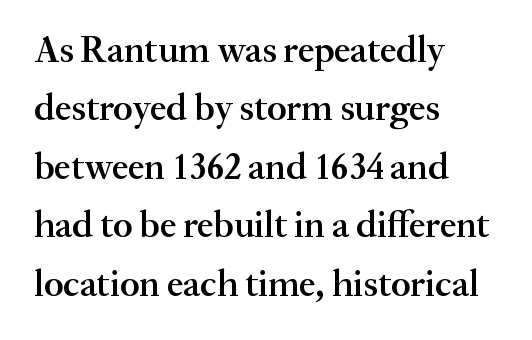
{"serif": "yes", "italic": "no", "bold": "semi", "weight": "semibold", "width": "normal", "stroke_contrast": "medium", "x_height": "small", "monospaced": "no", "underline": "no", "align": "left", "line_spacing": "normal", "line_spacing_ratio": 1.58, "letter_spacing": "normal", "letter_spacing_em": 0.0, "glyph_px": 37}
